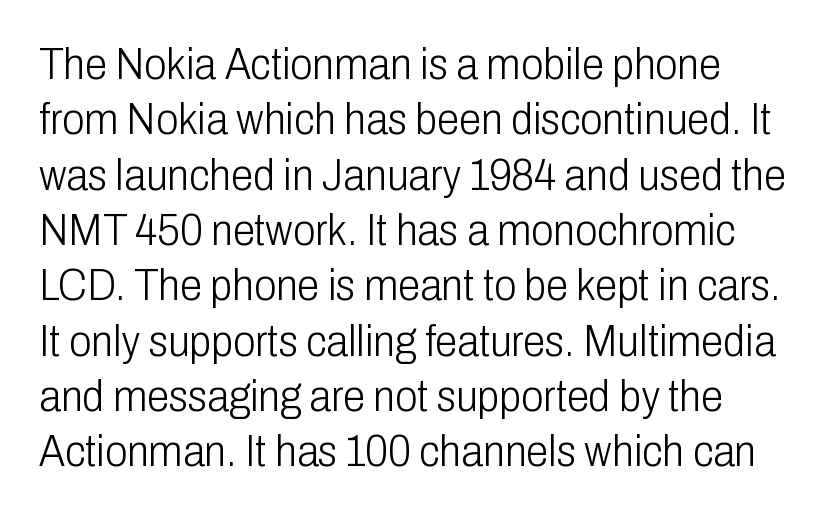
Is the stroke heavy? The answer is a plain regular-or-lighter. Unlike italic type, these characters show no tilt at all. In terms of letterform style, serifs are entirely absent. These lines keep a tight, regular rhythm from letter to letter.
